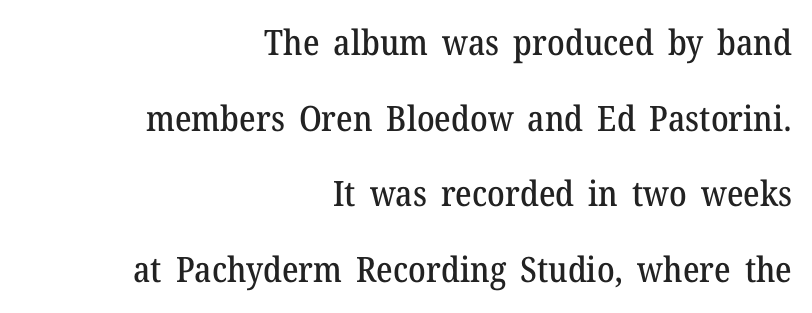
The image shows 35 px serif type, upright; set right-aligned, loose line spacing (2.16x), normal letter spacing, not underlined; medium stroke contrast and a medium x-height.
